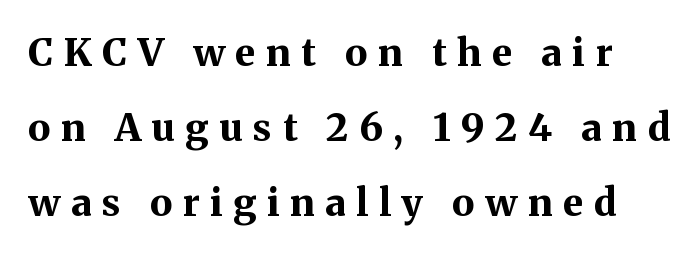
The image shows 38 px bold serif type, upright; set loose line spacing (1.97x), unusually wide letter spacing (+0.28 em), not underlined; medium stroke contrast and a medium x-height.
